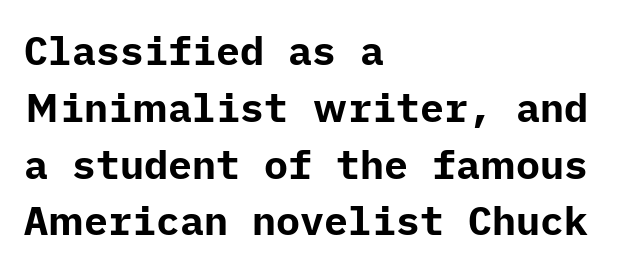
Q: Is the text bold? A: Yes.
Q: Is the text italic (slanted)? A: No, it is upright.
Q: Is the typeface a serif or a sans-serif typeface? A: Sans-serif.
Q: Is the text underlined? A: No.
Q: How is the paragraph aligned? A: Left-aligned.
Q: Is the spacing between letters normal or unusually wide? A: Normal.
Q: Is the spacing between lines tight, normal or loose? A: Normal.
Q: Width (condensed, normal, or wide)? A: Normal.
Q: Stroke contrast? A: Low.
Q: x-height? A: Medium.
